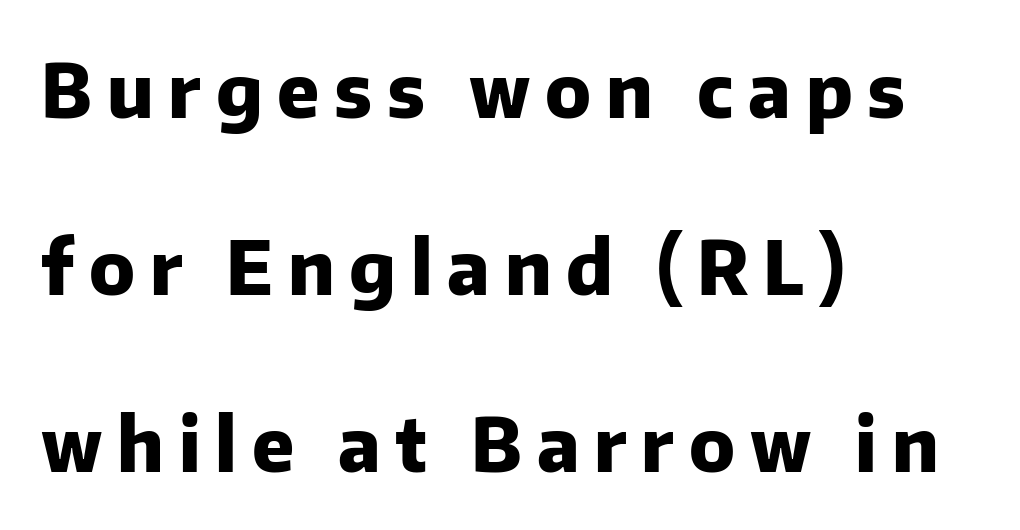
Q: Is the text bold? A: Yes.
Q: Is the text italic (slanted)? A: No, it is upright.
Q: Is the typeface a serif or a sans-serif typeface? A: Sans-serif.
Q: Is the text underlined? A: No.
Q: How is the paragraph aligned? A: Left-aligned.
Q: Is the spacing between letters normal or unusually wide? A: Unusually wide.
Q: Is the spacing between lines tight, normal or loose? A: Loose.
Q: Width (condensed, normal, or wide)? A: Normal.
Q: Stroke contrast? A: Low.
Q: x-height? A: Medium.
Q: Monospaced? A: No.
